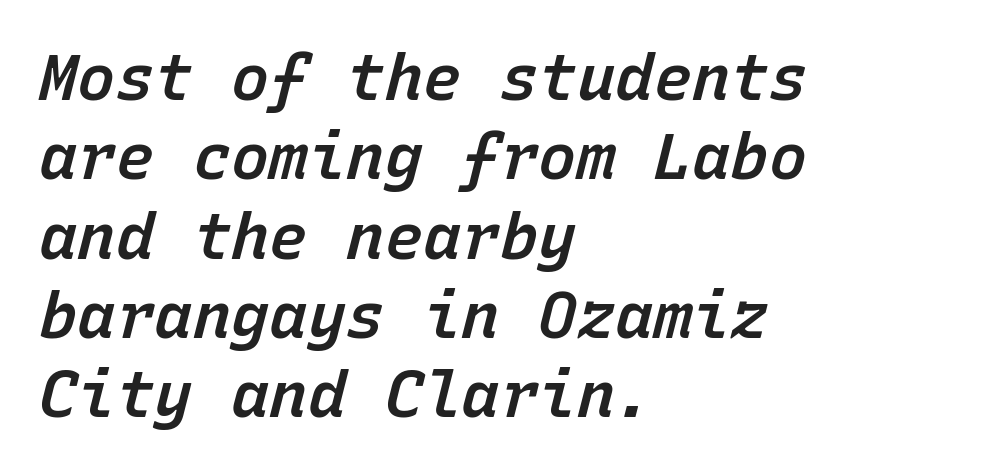
The image shows 64 px semibold type, italic (leaning right), monospaced; set left-aligned, line spacing 1.24x, normal letter spacing, not underlined; low stroke contrast and a medium x-height.
